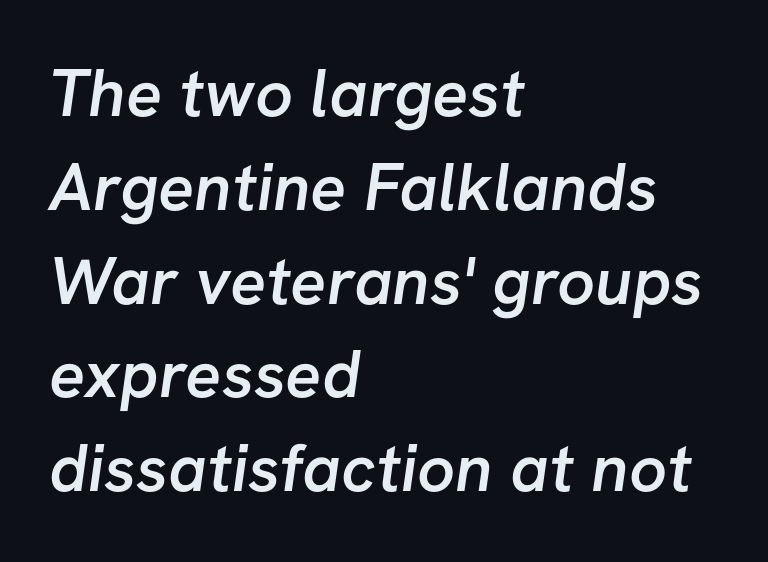
The image shows 67 px semibold sans-serif type; set left-aligned, normal line spacing (1.4x), normal letter spacing, not underlined; low stroke contrast and a medium x-height.
